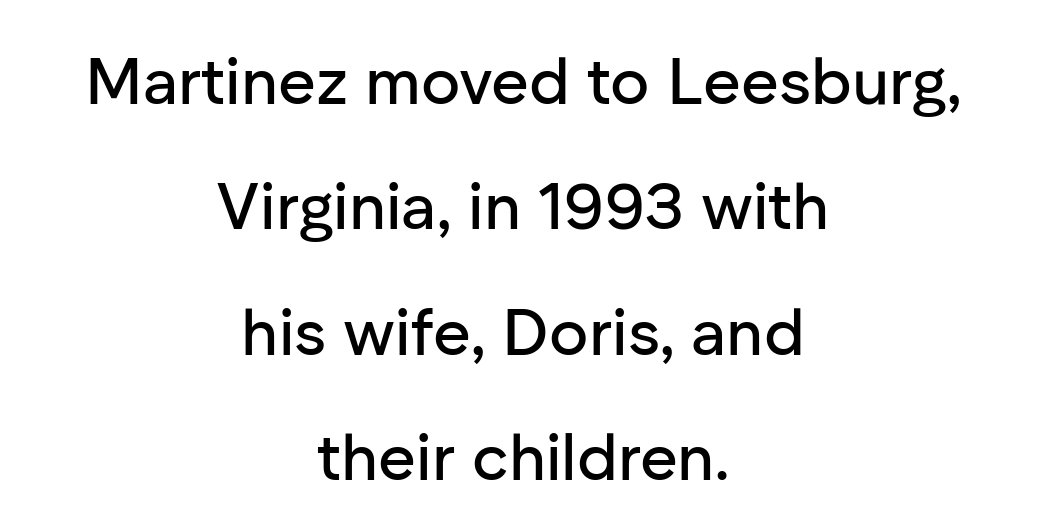
Q: Is the text italic (slanted)? A: No, it is upright.
Q: Is the typeface a serif or a sans-serif typeface? A: Sans-serif.
Q: Is the text underlined? A: No.
Q: How is the paragraph aligned? A: Centered.
Q: Is the spacing between letters normal or unusually wide? A: Normal.
Q: Is the spacing between lines tight, normal or loose? A: Loose.
Q: Width (condensed, normal, or wide)? A: Normal.
Q: Stroke contrast? A: Low.
Q: x-height? A: Medium.
Q: Monospaced? A: No.
